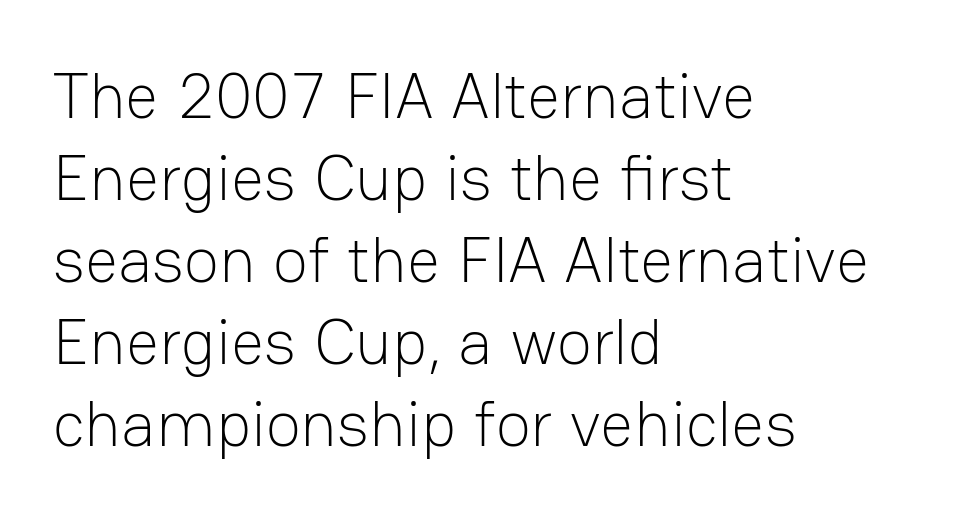
The image shows 65 px light sans-serif type, upright; set left-aligned, normal line spacing (1.26x), normal letter spacing, not underlined; low stroke contrast and a medium x-height.
